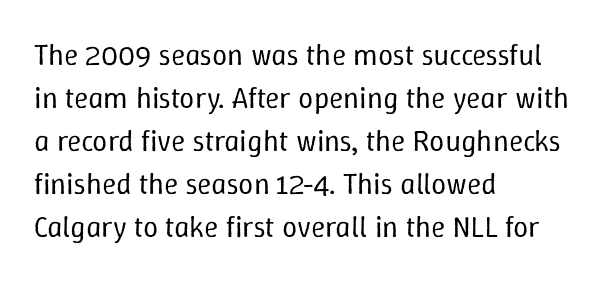
Check the space under the baseline: it is left empty. Default kerning and tracking; the words read as compact shapes. The lines are quadded left. Vertical strokes here are truly vertical.
